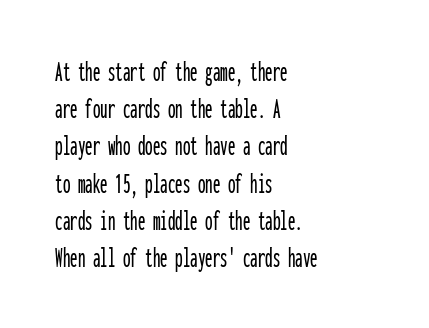
The image shows 30 px condensed sans-serif type, upright, monospaced; set left-aligned, line spacing 1.24x, normal letter spacing, not underlined; low stroke contrast and a medium x-height.
